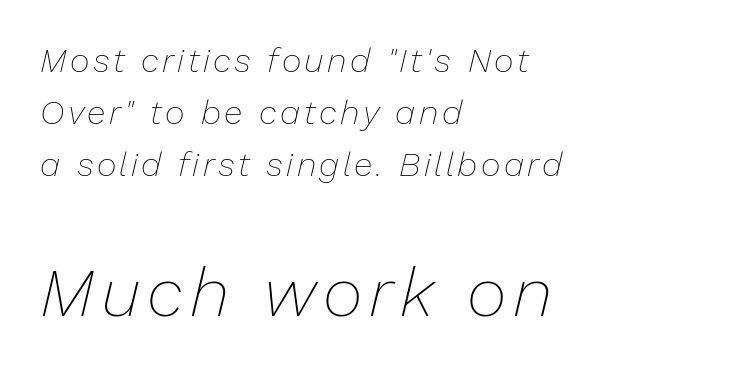
The image shows 69 px thin type, italic (leaning right); set left-aligned, normal line spacing (1.53x), not underlined; the second (bottom) block is 2.03x larger; low stroke contrast and a medium x-height.
